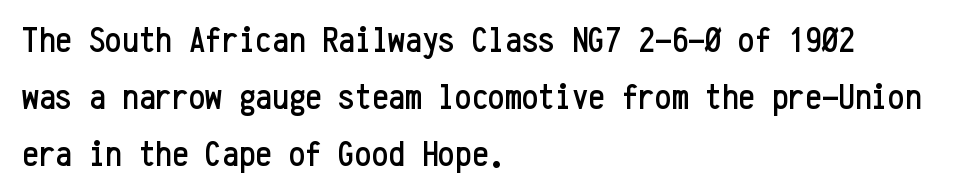
Q: Is the text italic (slanted)? A: No, it is upright.
Q: Is the typeface a serif or a sans-serif typeface? A: Sans-serif.
Q: Is the text underlined? A: No.
Q: How is the paragraph aligned? A: Left-aligned.
Q: Is the spacing between letters normal or unusually wide? A: Normal.
Q: Is the spacing between lines tight, normal or loose? A: Normal.
Q: Width (condensed, normal, or wide)? A: Condensed.
Q: Stroke contrast? A: Low.
Q: x-height? A: Medium.
Q: Monospaced? A: Yes.
